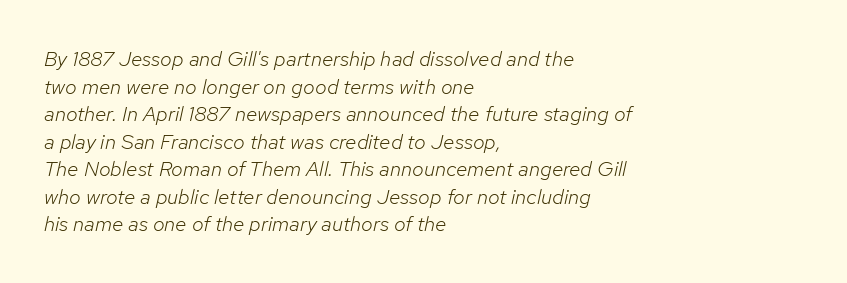
The image shows 21 px text type, italic (leaning right); set left-aligned, normal line spacing (1.31x), normal letter spacing, not underlined.
